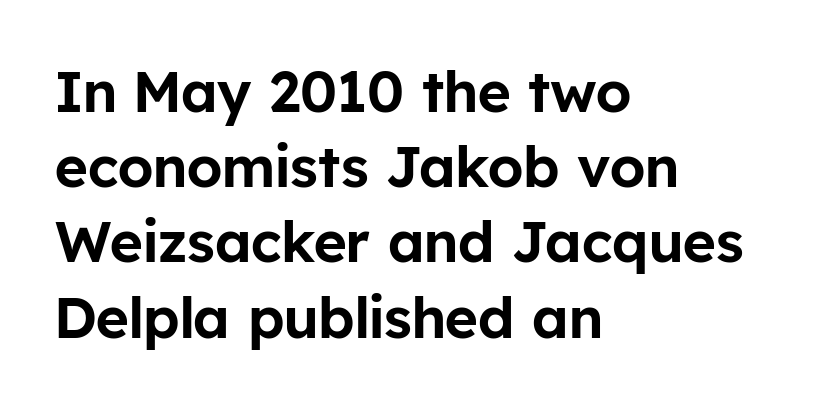
{"serif": "no", "italic": "no", "width": "normal", "stroke_contrast": "low", "x_height": "medium", "monospaced": "no", "underline": "no", "align": "left", "line_spacing": "normal", "line_spacing_ratio": 1.32, "letter_spacing": "normal", "letter_spacing_em": 0.0, "glyph_px": 57}
